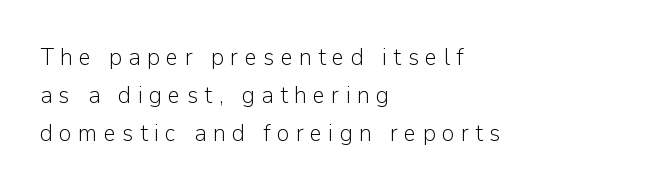
The lettering holds an erect, upright posture throughout. Regular leading. Descenders hang freely into open space. The characters are drawn with everyday or finer stroke widths.
